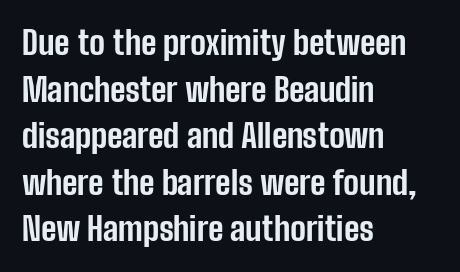
Every row of glyphs begins at an identical x-position on the left. Do the characters align in a grid? No, the font is proportional. Typographic density is high because the face is bold. Designer's note — italics off, roman on. This sample uses a sans-serif face. The gap between lines stays unmarked.
